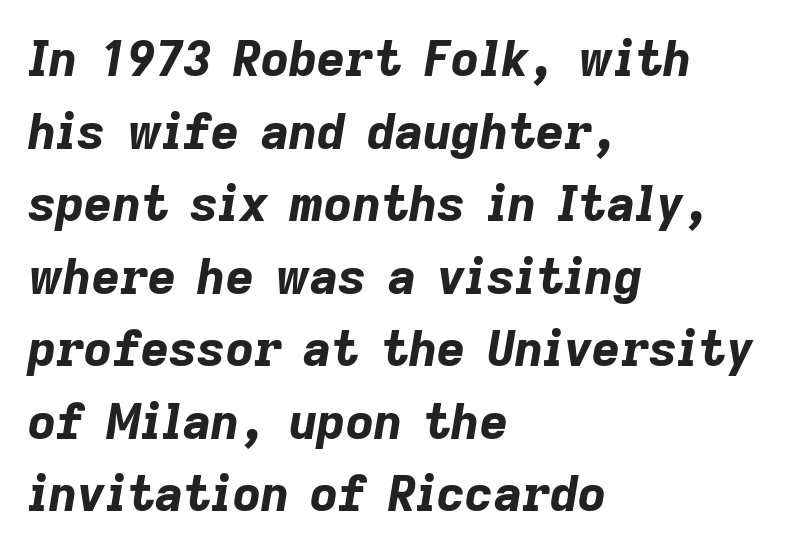
{"italic": "yes", "lean": "right", "slant_degrees": 9, "bold": "yes", "weight": "bold", "width": "normal", "stroke_contrast": "low", "x_height": "medium", "monospaced": "no", "underline": "no", "align": "left", "line_spacing": "normal", "line_spacing_ratio": 1.48, "letter_spacing": "normal", "letter_spacing_em": 0.0, "glyph_px": 49}
